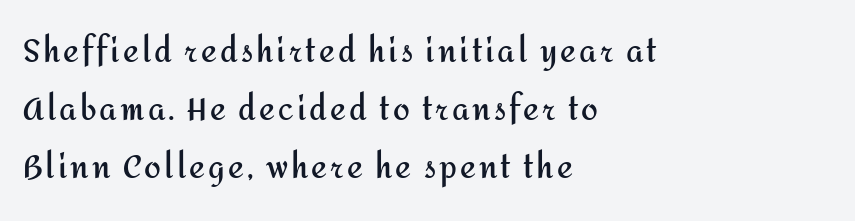
The image shows 30 px semibold sans-serif type, upright; set left-aligned, loose line spacing (1.93x), not underlined; medium stroke contrast and a medium x-height.
